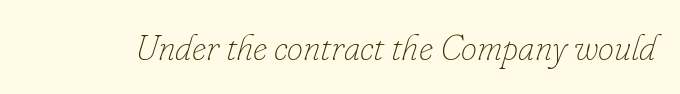
The image shows 36 px thin type, italic (leaning right); set normal letter spacing, not underlined; low stroke contrast and a small x-height.
